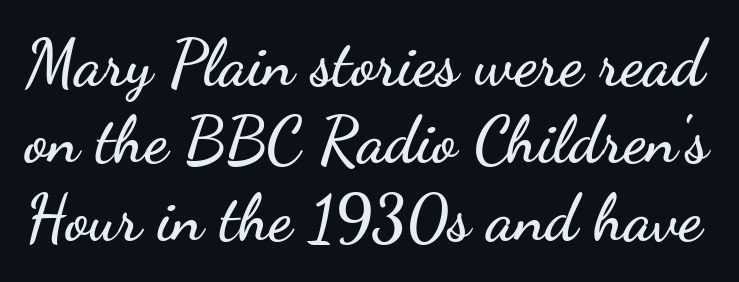
{"serif": "no", "width": "wide", "stroke_contrast": "low", "x_height": "small", "monospaced": "no", "underline": "no", "line_spacing_ratio": 1.21, "letter_spacing": "normal", "letter_spacing_em": 0.0, "glyph_px": 64}
